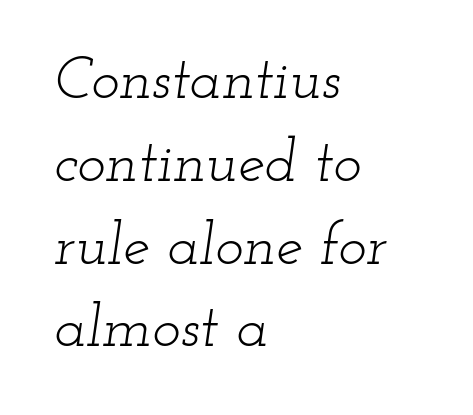
One-word summary of the alignment: left. Serif or sans? Serif — the stroke terminals have little feet. The foot of each line stays bare and open. Character widths vary here, with narrow letters taking less room than wide ones. Glyph-to-glyph distance matches everyday printed text. Every character sits at an angle, as italics do.
